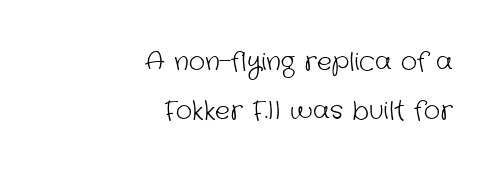
The image shows 25 px text type; set right-aligned, loose line spacing (1.96x), normal letter spacing, not underlined.
